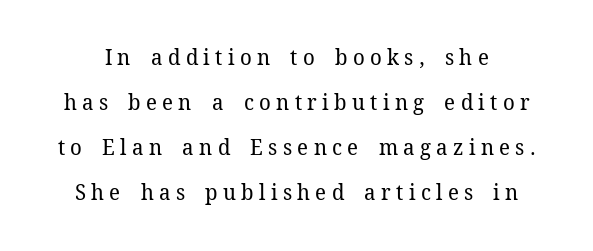
{"italic": "no", "bold": "no", "underline": "no", "line_spacing": "loose", "line_spacing_ratio": 2.05, "letter_spacing": "wide", "letter_spacing_em": 0.24, "glyph_px": 22}
